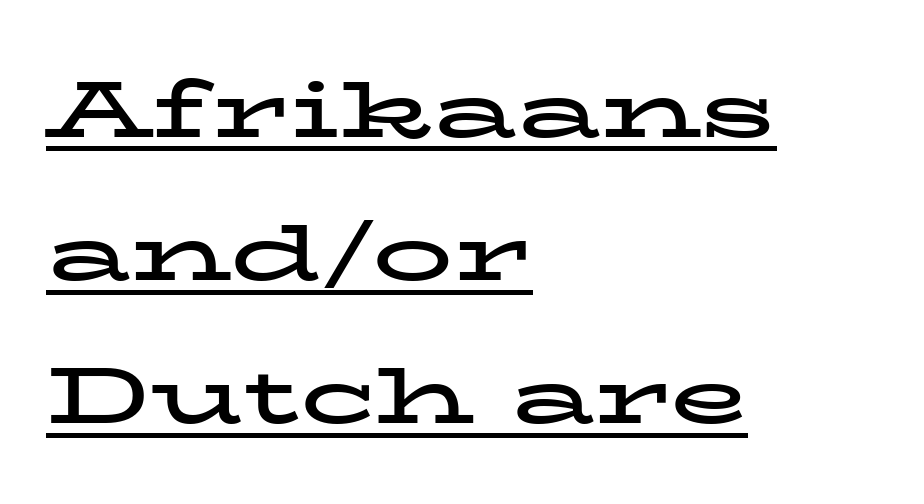
{"serif": "yes", "italic": "no", "bold": "yes", "weight": "bold", "width": "wide", "stroke_contrast": "low", "x_height": "medium", "monospaced": "no", "underline": "yes", "align": "left", "line_spacing_ratio": 1.79, "letter_spacing": "normal", "letter_spacing_em": 0.0, "glyph_px": 80}
